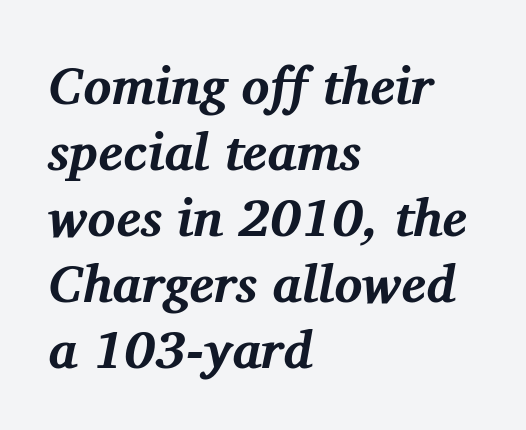
Q: Is the text bold? A: Yes.
Q: Is the text italic (slanted)? A: Yes, it leans right by about 11 degrees.
Q: Is the typeface a serif or a sans-serif typeface? A: Serif.
Q: Is the text underlined? A: No.
Q: How is the paragraph aligned? A: Left-aligned.
Q: Is the spacing between letters normal or unusually wide? A: Normal.
Q: Is the spacing between lines tight, normal or loose? A: Normal.
Q: Width (condensed, normal, or wide)? A: Normal.
Q: Stroke contrast? A: Medium.
Q: x-height? A: Medium.
Q: Monospaced? A: No.
